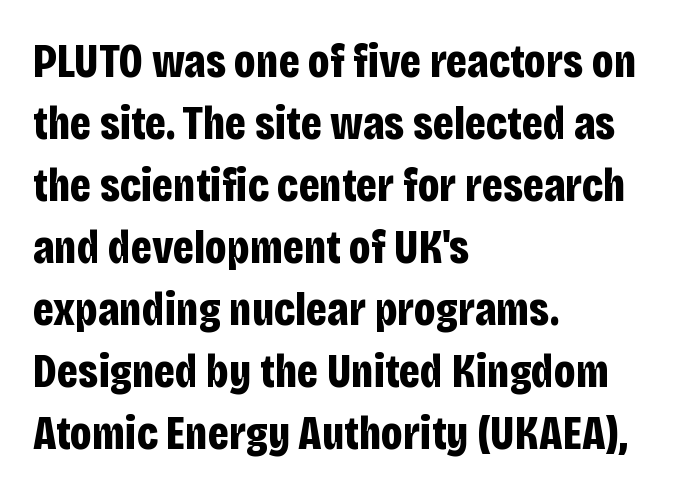
The image shows 47 px bold, condensed sans-serif type, upright; set left-aligned, normal line spacing (1.32x), normal letter spacing, not underlined; low stroke contrast and a large x-height.
